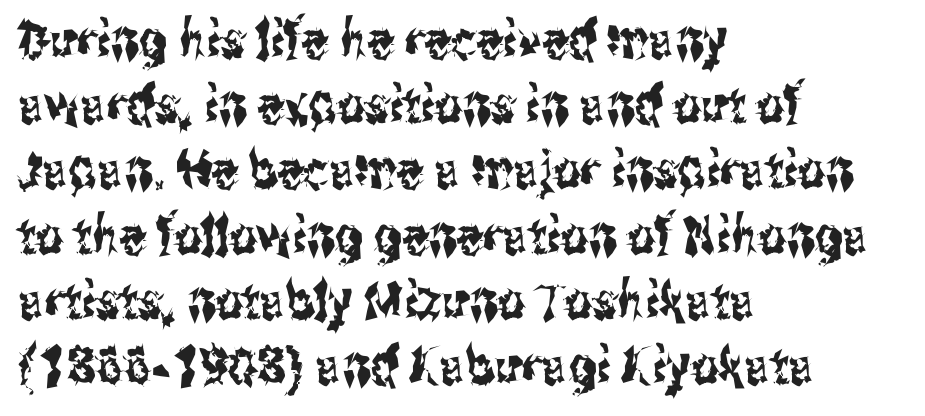
Check where the strokes stop: nothing finishes them off — pure sans. The rag falls on the right side of this text block. The letters advance in unequal steps, a hallmark of proportional type. Check under the words: just untouched page.
